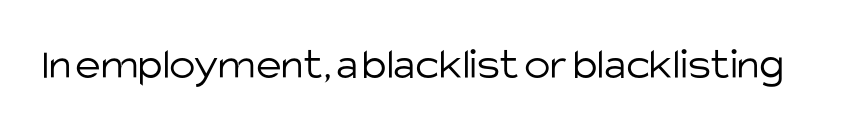
These lines are rendered in a variable-pitch font. The weight would be labelled regular, book, light, or lighter still. Observe the absence of serifs on each vertical stroke in this sample. You can tell it's not italic because the verticals are truly vertical. Descenders hang freely into open space.
